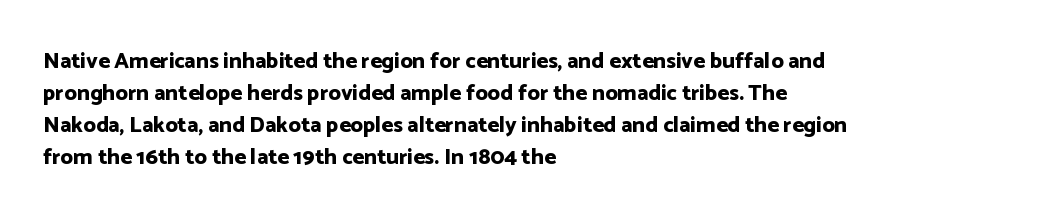
The image shows 22 px bold type, upright; set left-aligned, normal line spacing (1.45x), normal letter spacing, not underlined.
